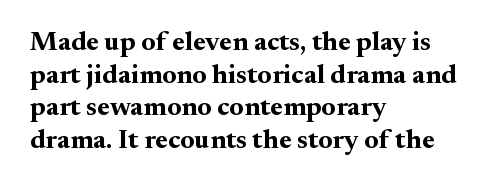
The image shows 27 px bold type, upright; set left-aligned, line spacing 1.21x, normal letter spacing, not underlined.
